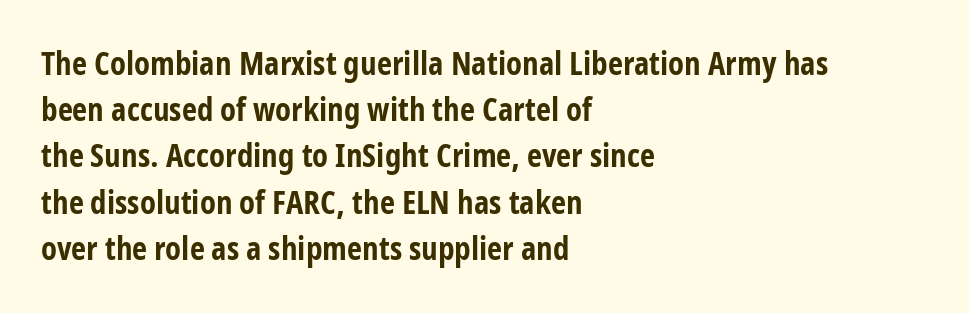
{"serif": "no", "italic": "no", "bold": "yes", "weight": "bold", "width": "condensed", "stroke_contrast": "low", "x_height": "medium", "monospaced": "no", "underline": "no", "align": "left", "line_spacing": "normal", "line_spacing_ratio": 1.4, "letter_spacing": "normal", "letter_spacing_em": 0.0, "glyph_px": 33}
